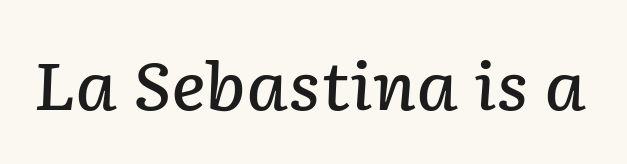
Q: Is the text bold? A: Semi-bold.
Q: Is the text italic (slanted)? A: Yes, it leans right by about 2 degrees.
Q: Is the text underlined? A: No.
Q: Is the spacing between letters normal or unusually wide? A: Normal.
Q: Width (condensed, normal, or wide)? A: Normal.
Q: Stroke contrast? A: Low.
Q: x-height? A: Medium.
Q: Monospaced? A: No.
